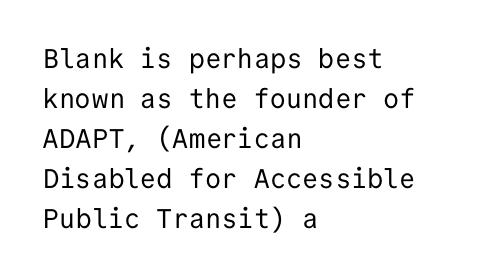
{"italic": "no", "bold": "no", "underline": "no", "align": "left", "line_spacing": "normal", "line_spacing_ratio": 1.48, "letter_spacing": "normal", "letter_spacing_em": 0.0, "glyph_px": 27}
